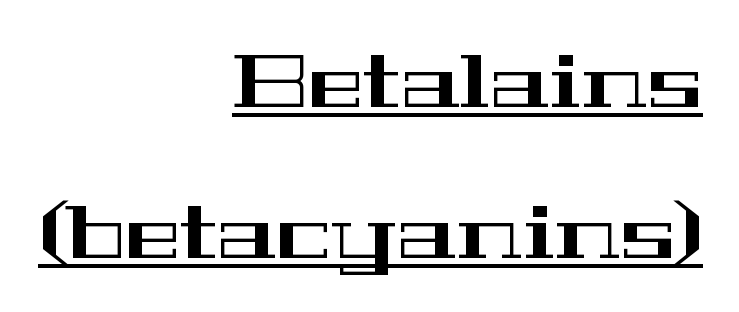
Do the letters lean? They stand straight. The text was rendered using a seriffed face with decorative stroke endings. You could not count columns in this text — the font is proportionally spaced. The compositor pushed each line to the right boundary.
